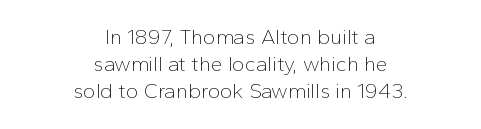
Counters stay open thanks to moderate or lighter strokes. Notice how descenders clear the ascenders below comfortably — that's standard leading. No word sits above an underline. Observe the ordinary spacing: letters are neighbours, not strangers. Horizontally, the lines are justified to the midpoint only. In terms of posture, this sample is upright.
